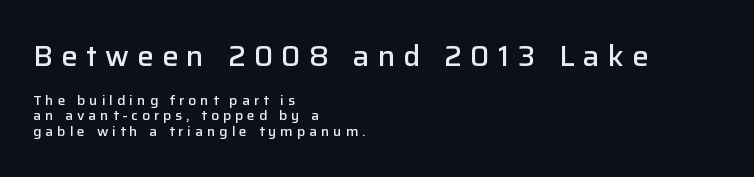
The image shows 29 px semibold sans-serif type, upright; set left-aligned, tight line spacing (1.12x), unusually wide letter spacing (+0.29 em), not underlined; the first (top) block is 2.07x larger; low stroke contrast and a medium x-height.
